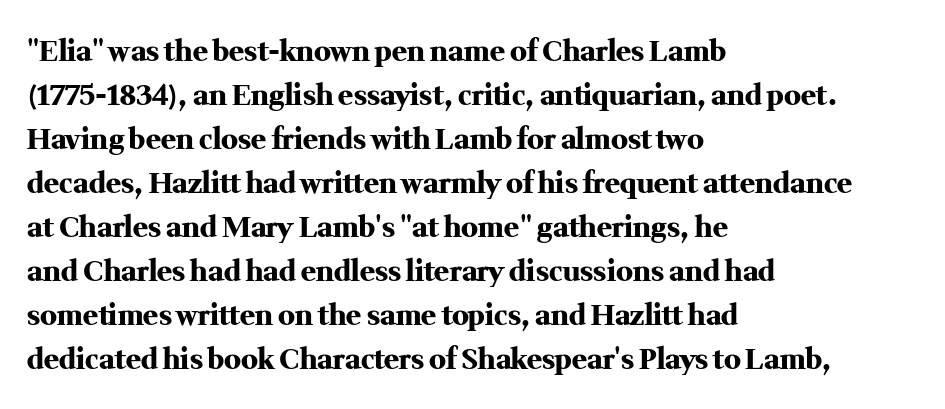
{"serif": "yes", "italic": "no", "bold": "yes", "weight": "heavy", "width": "normal", "stroke_contrast": "medium", "x_height": "medium", "monospaced": "no", "underline": "no", "align": "left", "line_spacing": "normal", "line_spacing_ratio": 1.57, "letter_spacing": "normal", "letter_spacing_em": 0.0, "glyph_px": 28}
